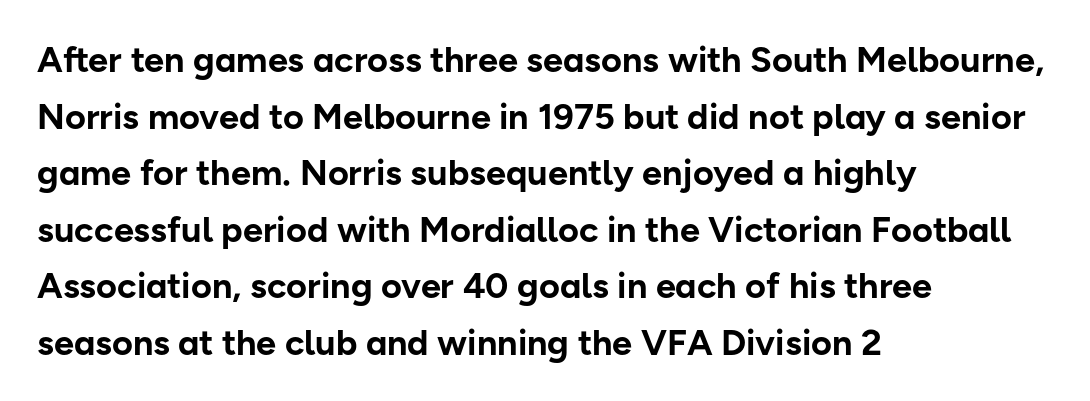
{"serif": "no", "italic": "no", "bold": "yes", "weight": "bold", "width": "normal", "stroke_contrast": "low", "x_height": "medium", "monospaced": "no", "underline": "no", "align": "left", "line_spacing": "normal", "line_spacing_ratio": 1.57, "letter_spacing": "normal", "letter_spacing_em": 0.0, "glyph_px": 36}
